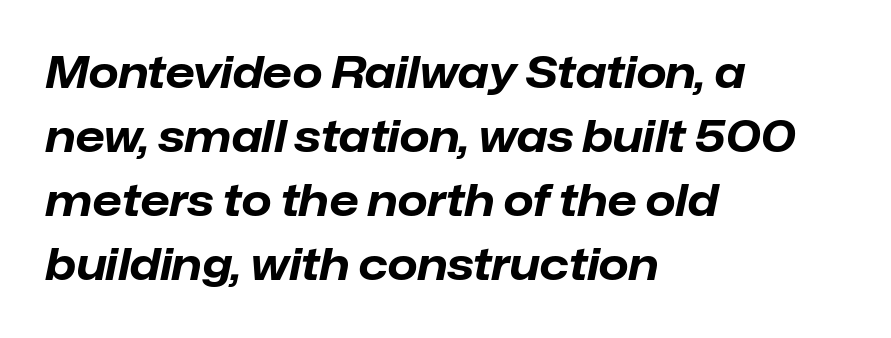
Horizontal alignment here is leftward, the default for most running prose. Each letter keeps its own natural width here, so spacing adapts to shape. Standard letterfit; no display-style spreading of the glyphs. An italicized treatment has been applied to the whole sample. Has an underline been added? It has not.
